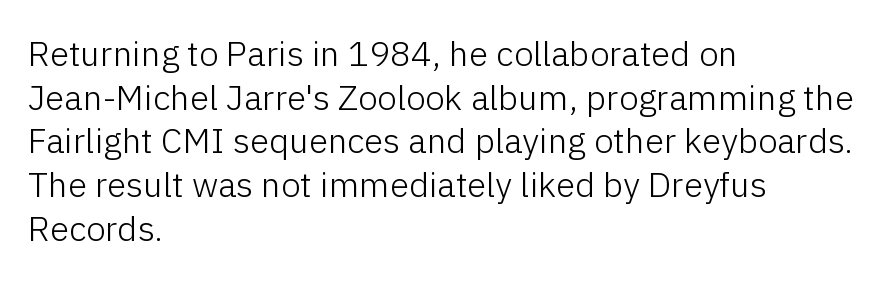
The typeface has the unassuming heft of standard copy or less. Caption: standard tracking, unaltered. A typesetter would label this face a sans. The letters stand upright; this is a roman face.
